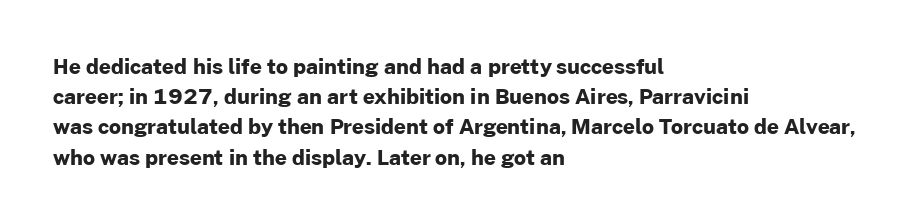
Q: Is the text bold? A: Yes.
Q: Is the text italic (slanted)? A: No, it is upright.
Q: Is the text underlined? A: No.
Q: How is the paragraph aligned? A: Left-aligned.
Q: Is the spacing between letters normal or unusually wide? A: Normal.
Q: Is the spacing between lines tight, normal or loose? A: Normal.
